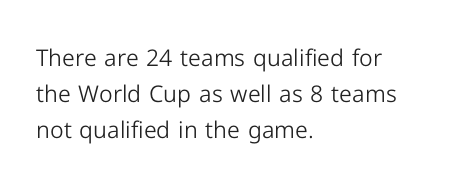
Q: Is the text bold? A: No.
Q: Is the text italic (slanted)? A: No, it is upright.
Q: Is the text underlined? A: No.
Q: How is the paragraph aligned? A: Left-aligned.
Q: Is the spacing between letters normal or unusually wide? A: Normal.
Q: Is the spacing between lines tight, normal or loose? A: Normal.
